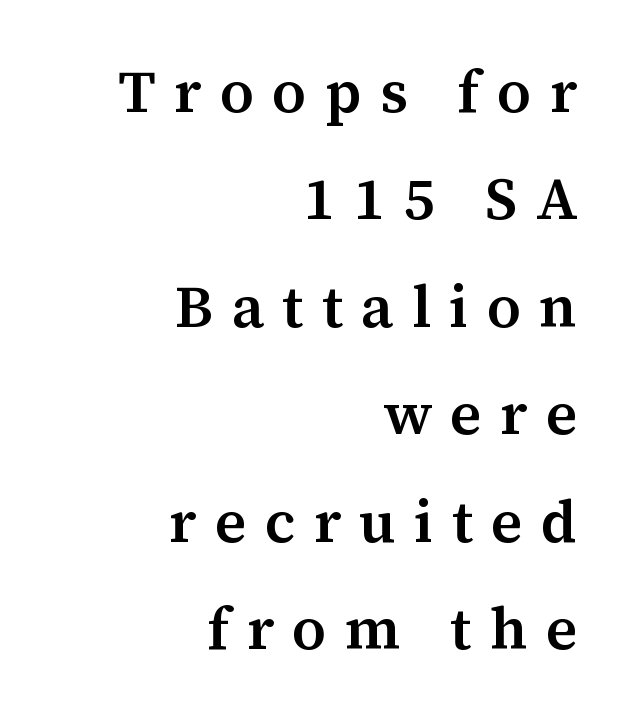
{"serif": "yes", "italic": "no", "bold": "semi", "weight": "semibold", "width": "normal", "stroke_contrast": "medium", "x_height": "medium", "monospaced": "no", "underline": "no", "align": "right", "line_spacing_ratio": 1.82, "letter_spacing": "wide", "letter_spacing_em": 0.31, "glyph_px": 59}
